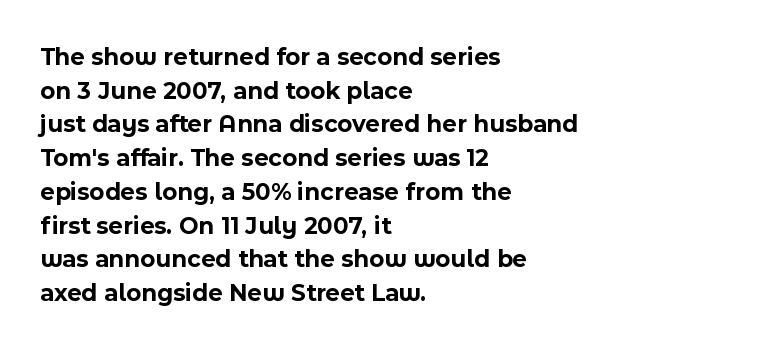
The image shows 25 px bold type, upright; set left-aligned, normal line spacing (1.35x), normal letter spacing, not underlined.
